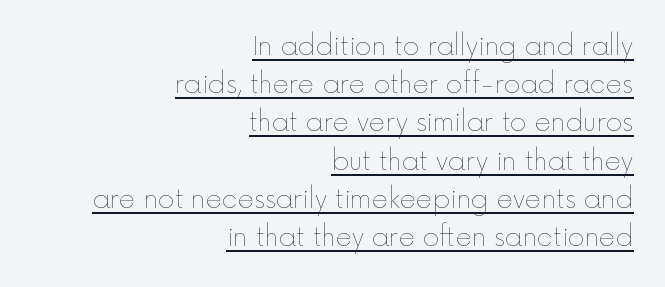
The axis of the letterforms is exactly vertical. The designer left line spacing at the default. Which margin do the lines hug? The right one — the left edge is uneven. Tracking here is standard; glyphs follow each other at the usual distance.
